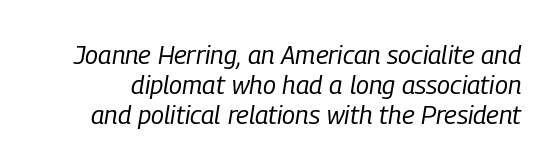
The image shows 26 px text type, italic (leaning right); set tight line spacing (1.15x), normal letter spacing, not underlined.
